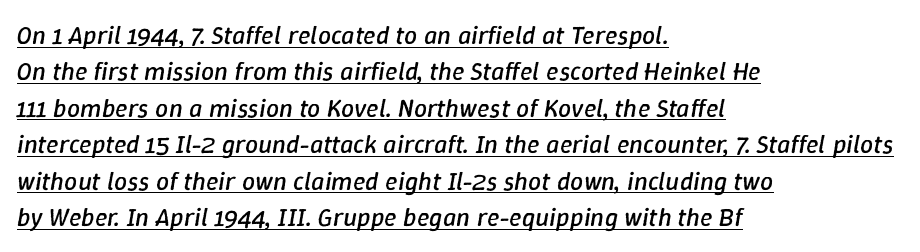
The image shows 26 px text type, italic (leaning right); set left-aligned, normal line spacing (1.4x), normal letter spacing, underlined.
